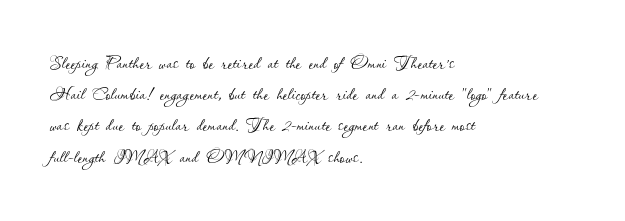
The image shows 24 px text type; set left-aligned, normal line spacing (1.3x), normal letter spacing, not underlined.
